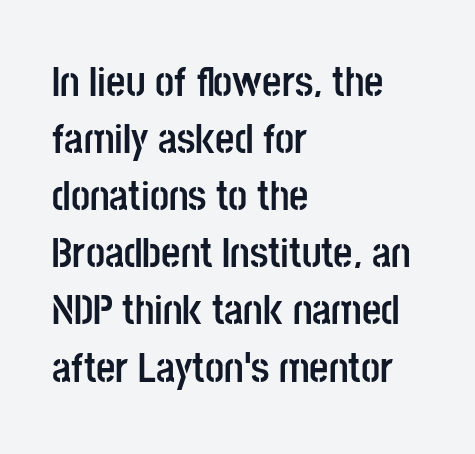
{"serif": "no", "italic": "no", "bold": "yes", "weight": "semibold", "width": "condensed", "stroke_contrast": "low", "x_height": "large", "monospaced": "no", "underline": "no", "align": "left", "line_spacing": "normal", "line_spacing_ratio": 1.36, "letter_spacing": "normal", "letter_spacing_em": 0.0, "glyph_px": 42}
